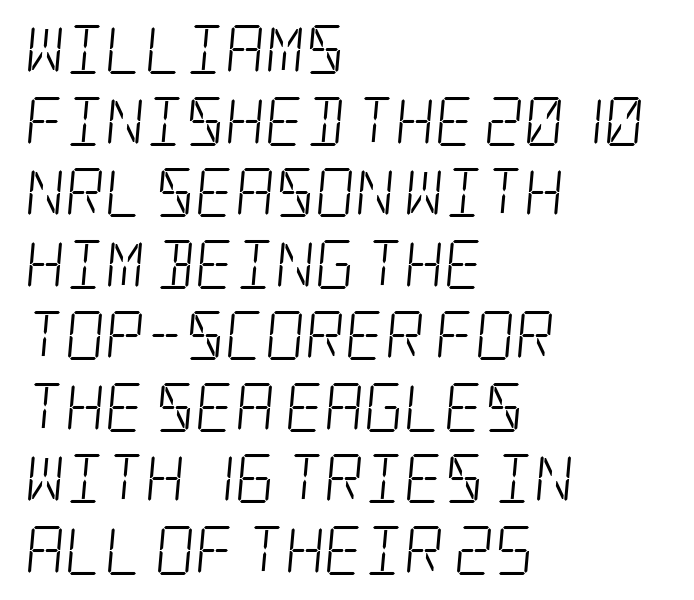
{"serif": "yes", "bold": "no", "weight": "light", "width": "condensed", "stroke_contrast": "low", "x_height": "large", "underline": "no", "align": "left", "line_spacing": "normal", "line_spacing_ratio": 1.46, "letter_spacing": "normal", "letter_spacing_em": 0.0, "glyph_px": 49}
